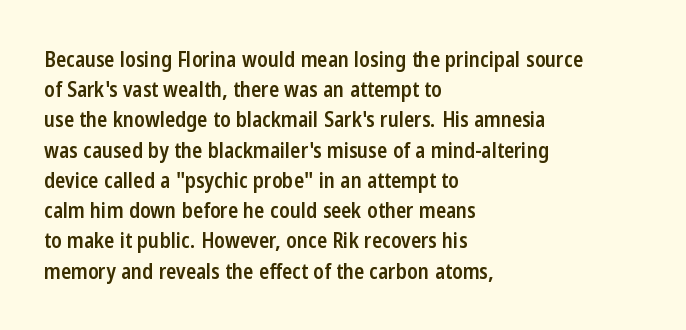
Vertical spacing — default. These lines stack with their left ends in a neat column. A typesetter would mark this as roman, not italic. Only glyphs here, with clear space below each row. What stands out about the letter spacing? Nothing — it is the standard amount.
